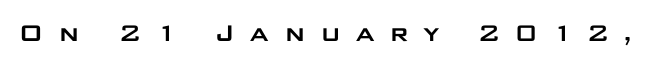
Q: Is the text italic (slanted)? A: No, it is upright.
Q: Is the typeface a serif or a sans-serif typeface? A: Sans-serif.
Q: Is the text underlined? A: No.
Q: Is the spacing between letters normal or unusually wide? A: Unusually wide.
Q: Width (condensed, normal, or wide)? A: Wide.
Q: Stroke contrast? A: Low.
Q: x-height? A: Large.
Q: Monospaced? A: No.
